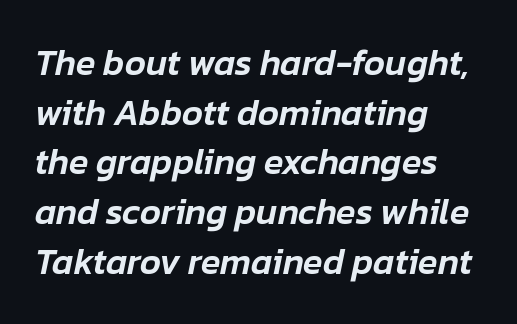
Glyph-to-glyph distance matches everyday printed text. Regular leading. Looks like regular typesetting: each glyph gets only the width it needs. Observe the lean: these are italic letterforms. This sample is left-justified, so line endings fall wherever the words run out. The string is rendered with underlining switched off.
